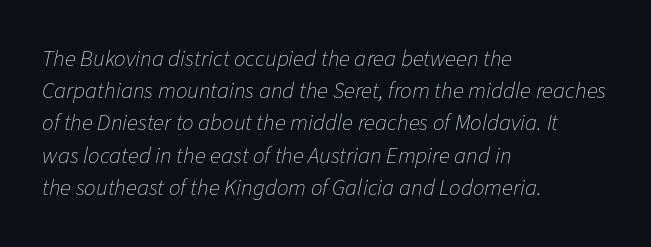
The image shows 23 px text type, italic (leaning right); set left-aligned, normal line spacing (1.4x), normal letter spacing, not underlined.
